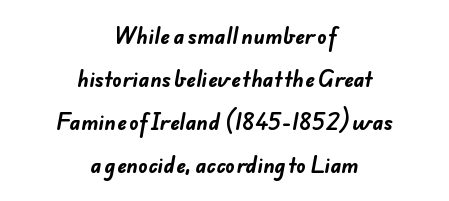
Q: Is the text bold? A: Yes.
Q: Is the text underlined? A: No.
Q: How is the paragraph aligned? A: Centered.
Q: Is the spacing between letters normal or unusually wide? A: Normal.
Q: Is the spacing between lines tight, normal or loose? A: Loose.
